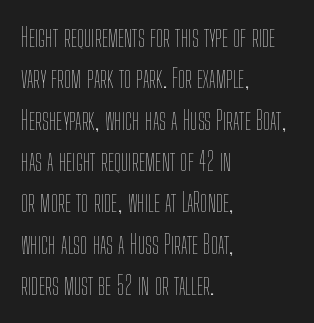
Q: Is the text bold? A: No.
Q: Is the text italic (slanted)? A: No, it is upright.
Q: Is the text underlined? A: No.
Q: How is the paragraph aligned? A: Left-aligned.
Q: Is the spacing between letters normal or unusually wide? A: Normal.
Q: Is the spacing between lines tight, normal or loose? A: Normal.
